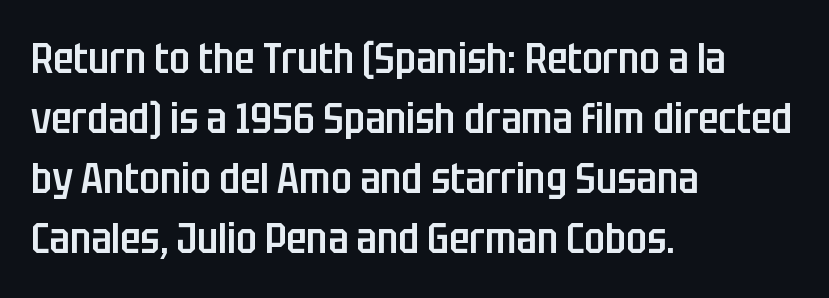
A somewhat darkened texture: the type is semibold rather than bold. If you drew a ruler down the left edge, every line would touch it. Compared with typical body copy, the letter spacing here is the same. The font family rendered here belongs to the sans-serif group.
